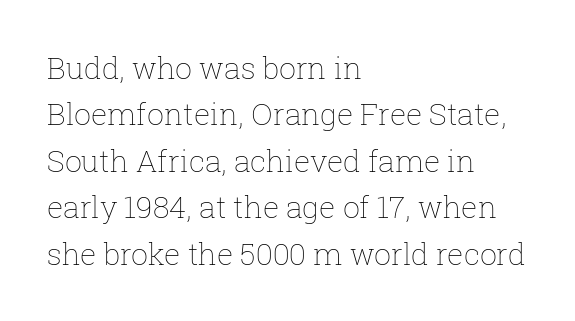
{"italic": "no", "bold": "no", "weight": "thin", "width": "normal", "stroke_contrast": "low", "x_height": "medium", "monospaced": "no", "underline": "no", "align": "left", "line_spacing": "normal", "line_spacing_ratio": 1.55, "letter_spacing": "normal", "letter_spacing_em": 0.0, "glyph_px": 30}
